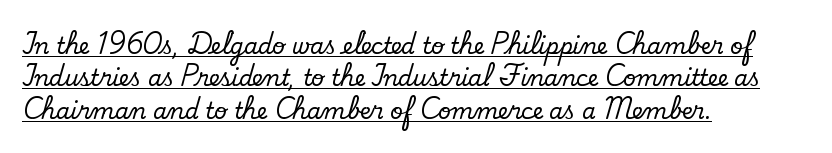
Inter-character spacing is left at the font's built-in metrics. A typographer would call this underscored text. Which margin do the lines hug? The left one — the right edge is uneven.
